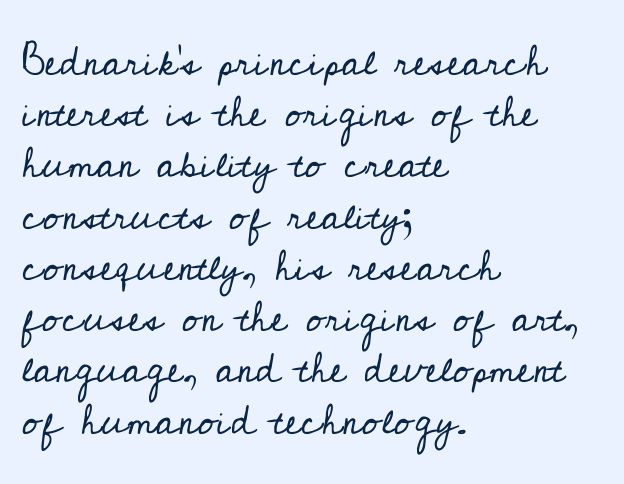
{"serif": "yes", "bold": "no", "weight": "regular", "width": "normal", "stroke_contrast": "low", "x_height": "small", "monospaced": "no", "underline": "no", "align": "left", "line_spacing_ratio": 1.22, "letter_spacing": "normal", "letter_spacing_em": 0.0, "glyph_px": 42}
